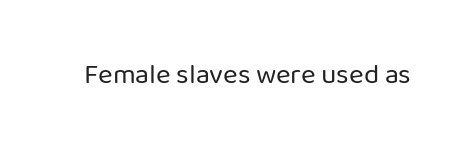
The image shows 28 px regular-weight sans-serif type, upright; set normal letter spacing, not underlined; low stroke contrast and a medium x-height.
